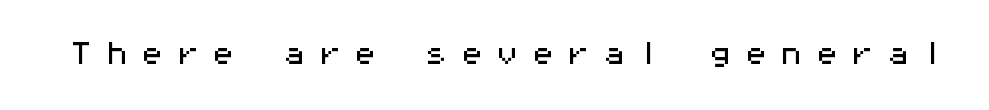
No word sits above an underline. Loose tracking; the words dissolve into strings of separated letters. Upright lettering throughout.
